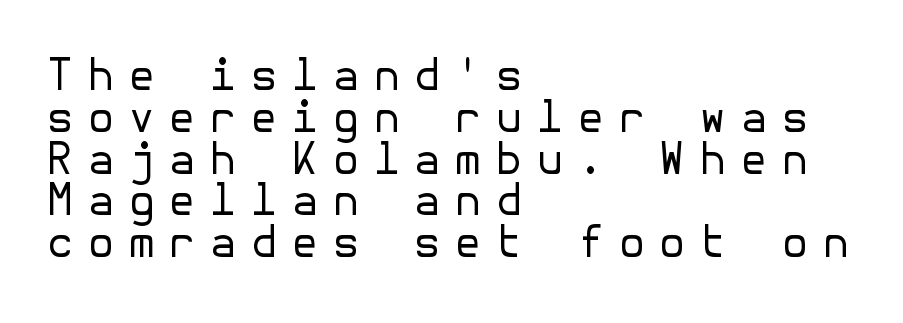
Q: Is the text bold? A: No.
Q: Is the text italic (slanted)? A: No, it is upright.
Q: Is the typeface a serif or a sans-serif typeface? A: Sans-serif.
Q: Is the text underlined? A: No.
Q: How is the paragraph aligned? A: Left-aligned.
Q: Is the spacing between letters normal or unusually wide? A: Unusually wide.
Q: Is the spacing between lines tight, normal or loose? A: Tight.
Q: Width (condensed, normal, or wide)? A: Normal.
Q: Stroke contrast? A: Low.
Q: x-height? A: Medium.
